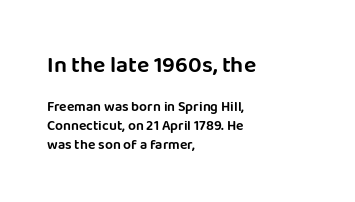
Q: Is the text italic (slanted)? A: No, it is upright.
Q: Is the text underlined? A: No.
Q: How is the paragraph aligned? A: Left-aligned.
Q: Is the spacing between letters normal or unusually wide? A: Normal.
Q: Is the spacing between lines tight, normal or loose? A: Normal.
Q: Which block of text is set in a larger size, the first (top) or the second (bottom)? A: The first (top) one.
